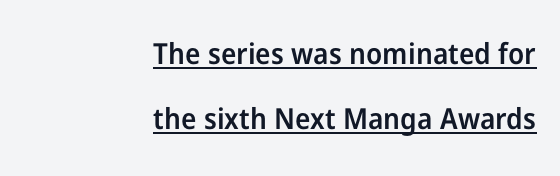
The rendering uses a large line-height, opening up the rows. What stands out about the letter spacing? Nothing — it is the standard amount. Its strokes are somewhat broadened, the hallmark of semibold type. A rule runs beneath these lines of type.
